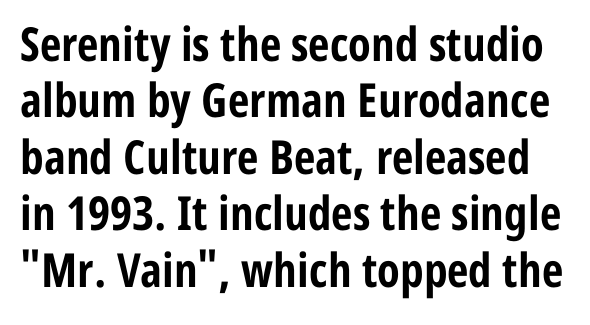
Q: Is the text bold? A: Yes.
Q: Is the text italic (slanted)? A: No, it is upright.
Q: Is the typeface a serif or a sans-serif typeface? A: Sans-serif.
Q: Is the text underlined? A: No.
Q: Is the spacing between letters normal or unusually wide? A: Normal.
Q: Width (condensed, normal, or wide)? A: Condensed.
Q: Stroke contrast? A: Low.
Q: x-height? A: Medium.
Q: Monospaced? A: No.
